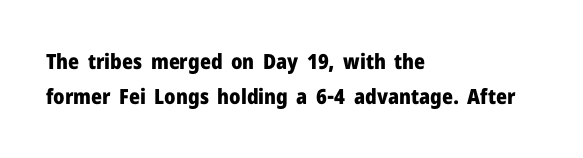
The image shows 21 px bold type, upright; set left-aligned, normal line spacing (1.67x), normal letter spacing, not underlined.
